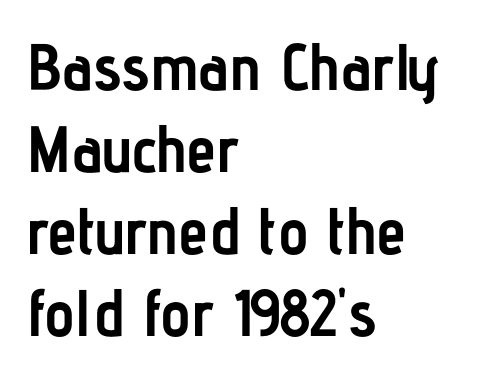
The image shows 66 px semibold, condensed sans-serif type, upright; set left-aligned, line spacing 1.24x, normal letter spacing, not underlined; low stroke contrast and a medium x-height.
